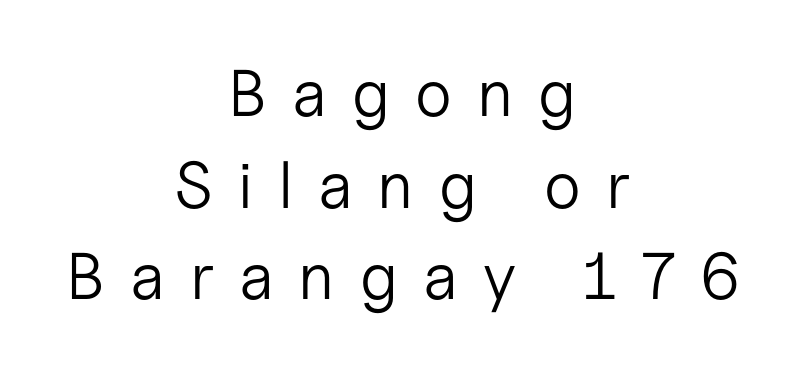
The image shows 66 px light sans-serif type, upright; set centered, normal line spacing (1.39x), unusually wide letter spacing (+0.38 em), not underlined; low stroke contrast and a medium x-height.
